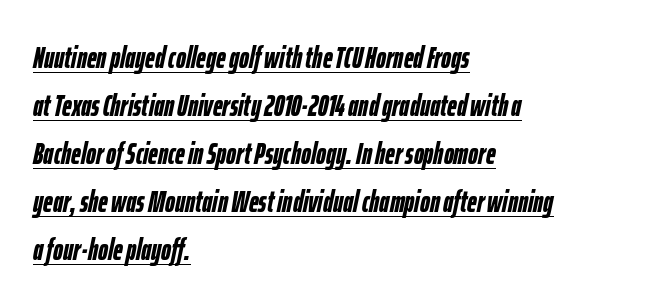
This sample has the flowing, uneven cadence of proportional lettering. The face used here has the dense, thick strokes of a bold. Caption: standard tracking, unaltered. Has an underline been added? It has. The lines in this sample share a left origin and differ only in where they stop.
